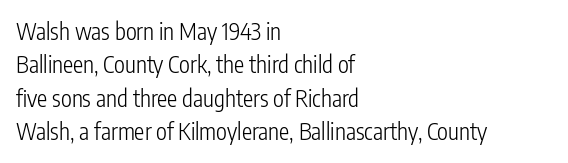
How would I describe the line gaps? Plain and ordinary. Just letters on the line, the space beneath them empty. Alignment: flush left. In terms of posture, this sample is upright.
